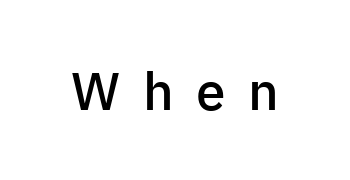
Its strokes are somewhat broadened, the hallmark of semibold type. Observe the wide spacing: letters keep a clear distance from each other. This is sans-serif lettering, the kind often seen on screens and signage. Clear beneath every line of the passage. Italic? Not at all — the glyphs are vertical.
